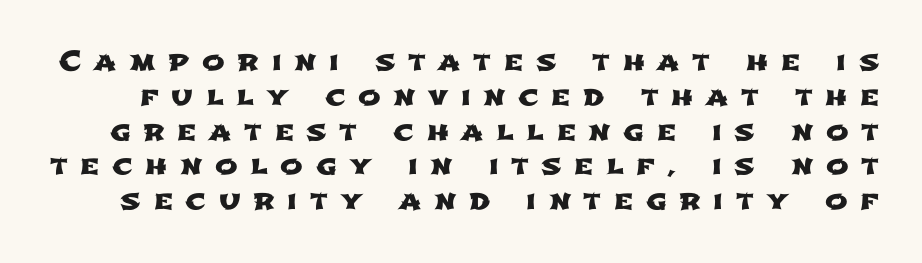
Caption: expanded tracking, letters set apart. Normally led — the rows are evenly, conventionally spaced. The area under the type is left untouched.
